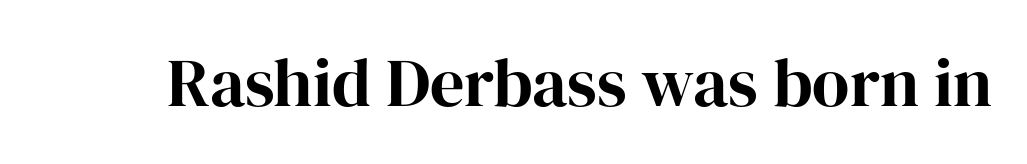
Q: Is the text bold? A: Yes.
Q: Is the text italic (slanted)? A: No, it is upright.
Q: Is the typeface a serif or a sans-serif typeface? A: Serif.
Q: Is the text underlined? A: No.
Q: Is the spacing between letters normal or unusually wide? A: Normal.
Q: Width (condensed, normal, or wide)? A: Normal.
Q: Stroke contrast? A: High.
Q: x-height? A: Medium.
Q: Monospaced? A: No.
